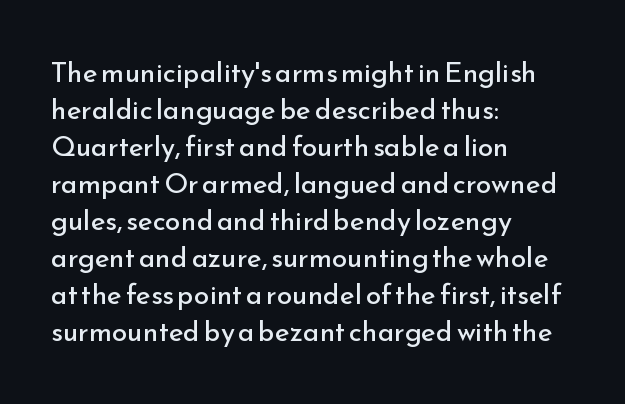
Q: Is the text bold? A: No.
Q: Is the text italic (slanted)? A: No, it is upright.
Q: Is the typeface a serif or a sans-serif typeface? A: Sans-serif.
Q: Is the text underlined? A: No.
Q: How is the paragraph aligned? A: Left-aligned.
Q: Is the spacing between letters normal or unusually wide? A: Normal.
Q: Is the spacing between lines tight, normal or loose? A: Normal.
Q: Width (condensed, normal, or wide)? A: Normal.
Q: Stroke contrast? A: Low.
Q: x-height? A: Small.
Q: Monospaced? A: No.
